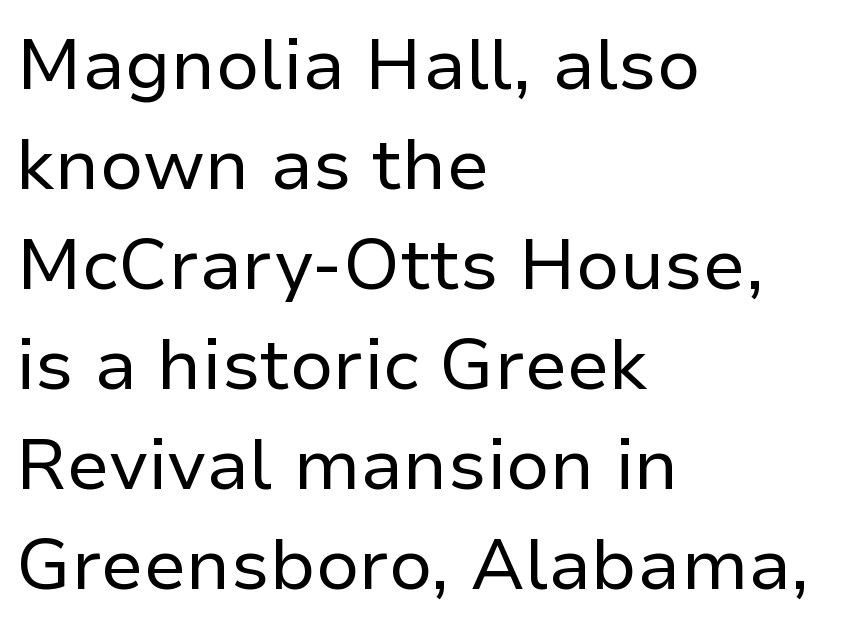
The image shows 72 px regular-weight sans-serif type, upright; set left-aligned, normal line spacing (1.39x), normal letter spacing, not underlined; low stroke contrast and a medium x-height.
